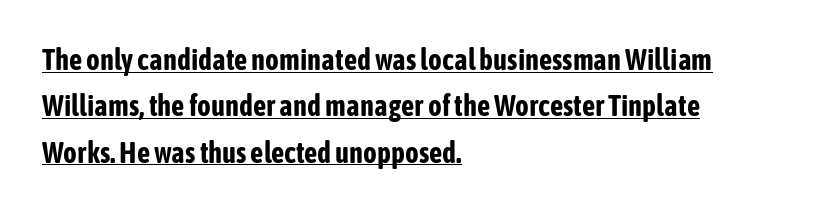
{"serif": "no", "italic": "no", "bold": "yes", "weight": "bold", "width": "condensed", "stroke_contrast": "low", "x_height": "medium", "monospaced": "no", "underline": "yes", "align": "left", "line_spacing": "normal", "line_spacing_ratio": 1.6, "letter_spacing": "normal", "letter_spacing_em": 0.0, "glyph_px": 29}
